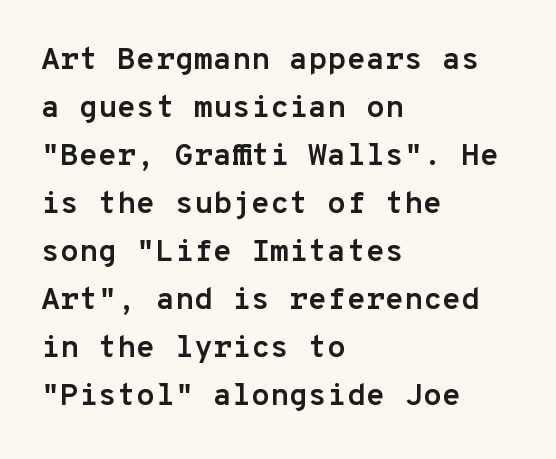
The image shows 31 px semibold sans-serif type, upright, monospaced; set left-aligned, normal line spacing (1.55x), normal letter spacing, not underlined; low stroke contrast and a medium x-height.
